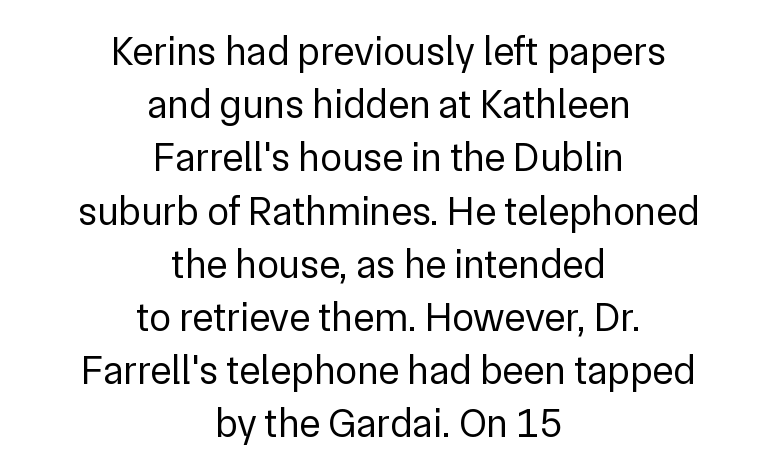
A bare baseline throughout the passage. Designer's note — italics off, roman on. The letters carry no serifs — their stems end cleanly without finishing strokes. Spacing verdict: proportional, widths tailored to each character.
